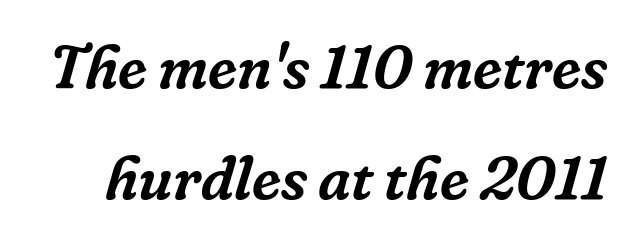
{"serif": "yes", "italic": "yes", "lean": "right", "slant_degrees": 16, "width": "normal", "stroke_contrast": "low", "x_height": "medium", "monospaced": "no", "underline": "no", "line_spacing_ratio": 1.82, "letter_spacing": "normal", "letter_spacing_em": 0.0, "glyph_px": 61}
